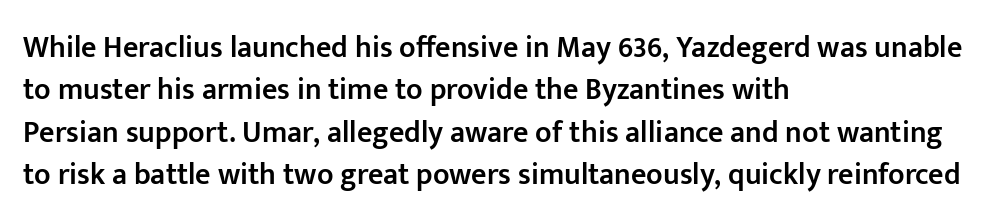
Moderately thickened strokes mark this as semibold type. Think of a printed novel: that variable character pitch is what you see here. Upright lettering throughout. The vertical gap from one line to the next is medium.
